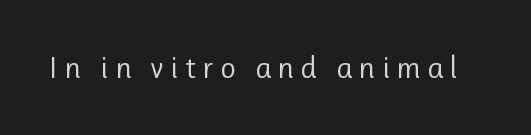
The image shows 31 px regular-weight sans-serif type, upright; set unusually wide letter spacing (+0.2 em), not underlined; low stroke contrast and a medium x-height.
